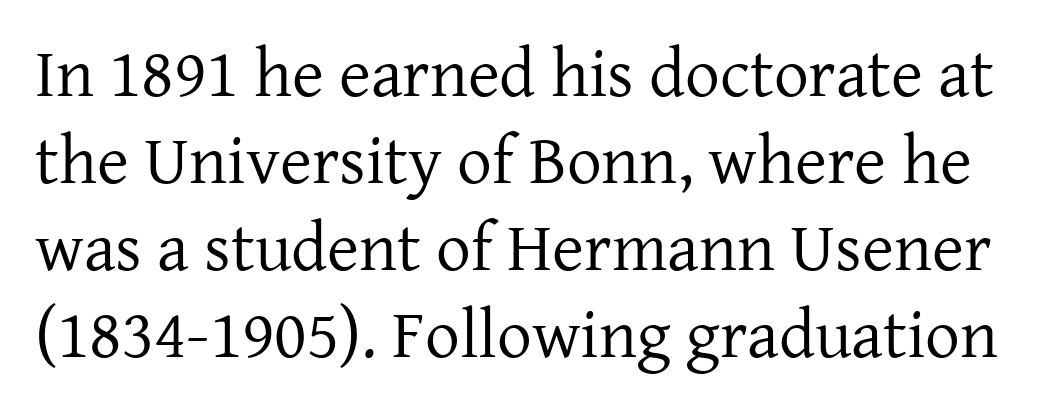
Honestly, the row spacing looks completely unremarkable. Observe the serifs anchoring each vertical stroke in this sample. If you drew a line through each stem, it would be perfectly vertical. Each letter keeps its own natural width here, so spacing adapts to shape.
